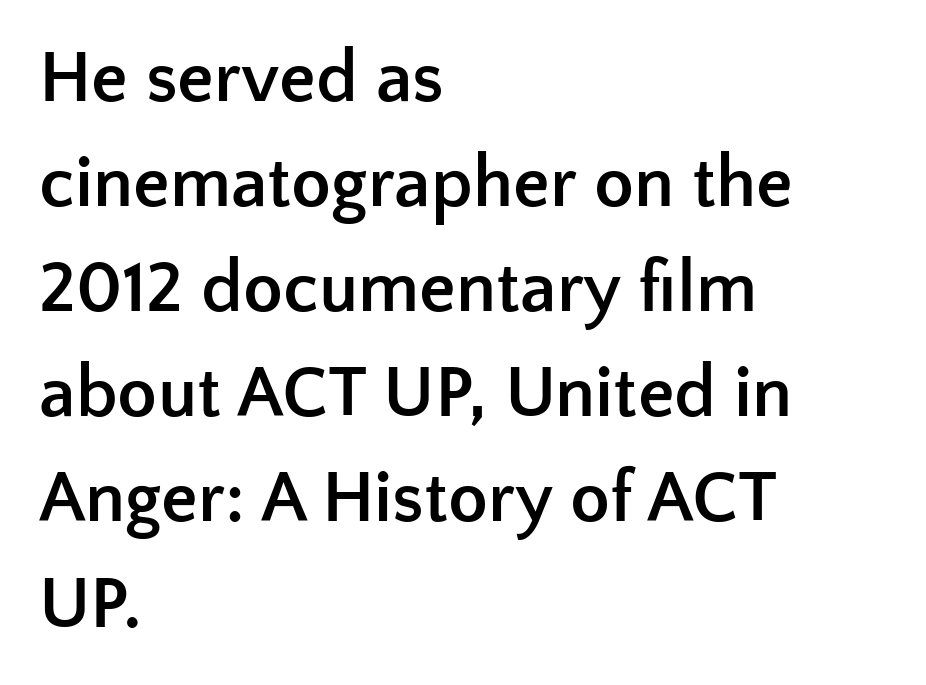
{"serif": "no", "italic": "no", "bold": "yes", "weight": "semibold", "width": "normal", "stroke_contrast": "low", "x_height": "medium", "monospaced": "no", "underline": "no", "align": "left", "line_spacing": "normal", "line_spacing_ratio": 1.44, "letter_spacing": "normal", "letter_spacing_em": 0.0, "glyph_px": 73}
